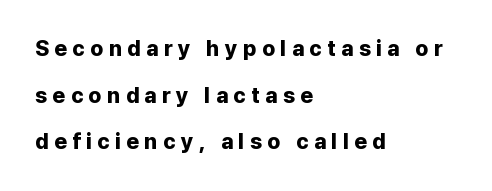
The font's upright variant was chosen for this text. Short note: letters widely spaced. Does the copy run flush right? No — it runs flush left. Loosely led — the rows are spread out. Anything drawn beneath the words? Only blank space.
